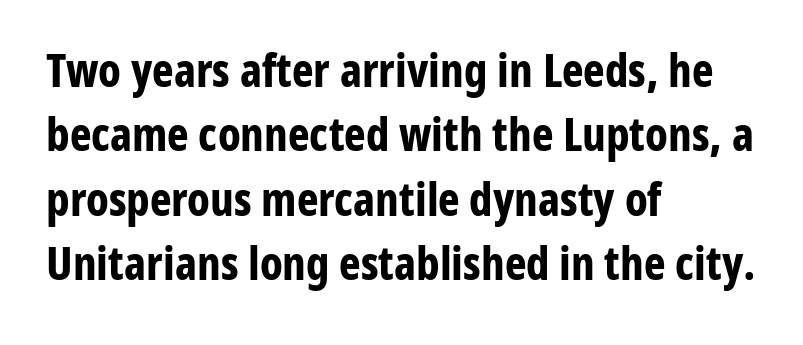
The image shows 46 px bold, condensed sans-serif type, upright; set left-aligned, normal line spacing (1.4x), normal letter spacing, not underlined; low stroke contrast and a medium x-height.
